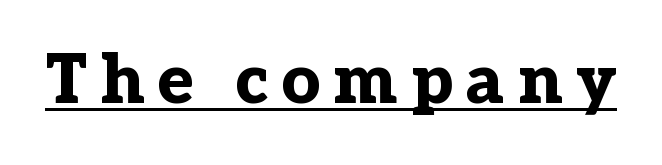
{"serif": "yes", "italic": "no", "bold": "yes", "weight": "bold", "width": "normal", "stroke_contrast": "low", "x_height": "medium", "monospaced": "no", "underline": "yes", "glyph_px": 68}
